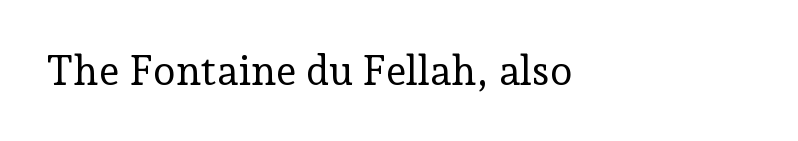
{"serif": "yes", "italic": "no", "bold": "no", "weight": "regular", "width": "normal", "stroke_contrast": "low", "x_height": "medium", "monospaced": "no", "underline": "no", "align": "left", "letter_spacing": "normal", "letter_spacing_em": 0.0, "glyph_px": 41}
